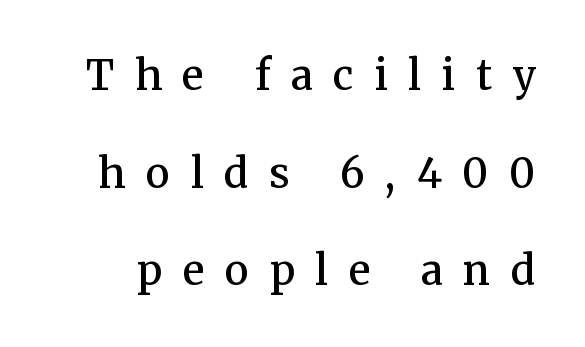
Compared with an ordinary text face, these strokes are moderately heavier — a semibold. The rendering uses natural spacing where letterforms have individual widths. The words here are not underlined. This is the regular roman posture of the typeface.
